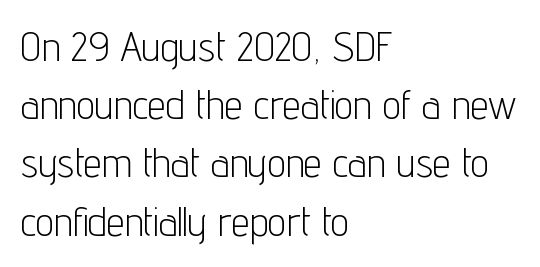
Q: Is the text bold? A: No.
Q: Is the text italic (slanted)? A: No, it is upright.
Q: Is the typeface a serif or a sans-serif typeface? A: Sans-serif.
Q: Is the text underlined? A: No.
Q: How is the paragraph aligned? A: Left-aligned.
Q: Is the spacing between letters normal or unusually wide? A: Normal.
Q: Is the spacing between lines tight, normal or loose? A: Normal.
Q: Width (condensed, normal, or wide)? A: Condensed.
Q: Stroke contrast? A: Low.
Q: x-height? A: Medium.
Q: Monospaced? A: No.
